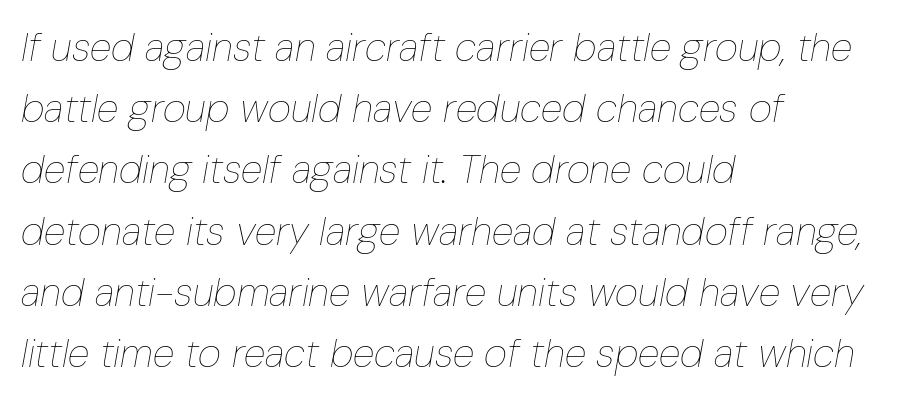
The image shows 40 px thin, condensed type, italic (leaning right); set left-aligned, normal line spacing (1.53x), normal letter spacing, not underlined; low stroke contrast and a medium x-height.
